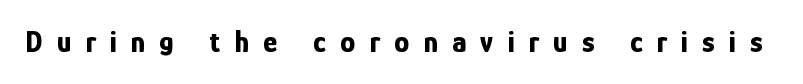
The area under the type is left untouched. Inter-character spacing is expanded well beyond the font's built-in metrics. Do the characters align in a grid? No, the font is proportional. Italic? Not at all — the glyphs are vertical.
